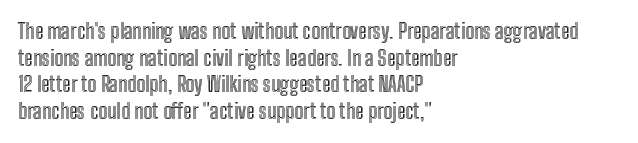
{"italic": "no", "underline": "no", "align": "left", "line_spacing": "normal", "line_spacing_ratio": 1.27, "letter_spacing": "normal", "letter_spacing_em": 0.0, "glyph_px": 21}
